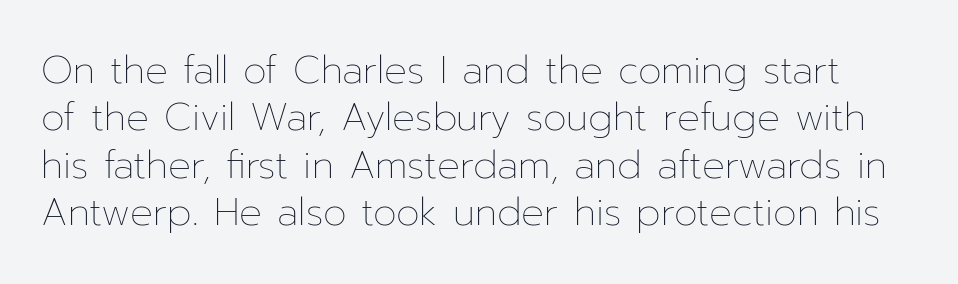
Q: Is the text bold? A: No.
Q: Is the text italic (slanted)? A: No, it is upright.
Q: Is the text underlined? A: No.
Q: Is the spacing between letters normal or unusually wide? A: Normal.
Q: Is the spacing between lines tight, normal or loose? A: Normal.
Q: Width (condensed, normal, or wide)? A: Normal.
Q: Stroke contrast? A: Low.
Q: x-height? A: Medium.
Q: Monospaced? A: No.
